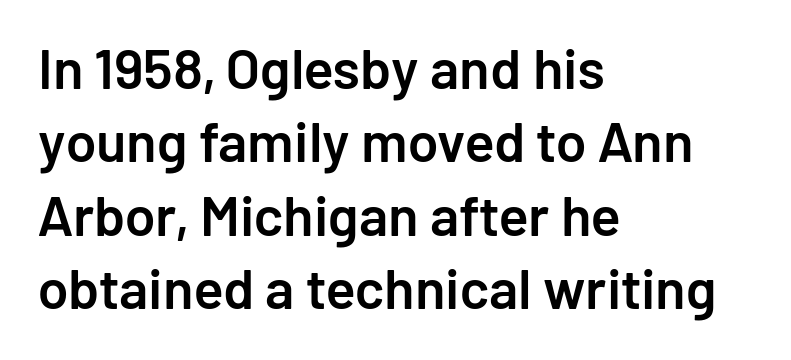
{"serif": "no", "italic": "no", "bold": "semi", "weight": "semibold", "width": "normal", "stroke_contrast": "low", "x_height": "medium", "monospaced": "no", "underline": "no", "align": "left", "line_spacing": "normal", "line_spacing_ratio": 1.31, "letter_spacing": "normal", "letter_spacing_em": 0.0, "glyph_px": 56}
